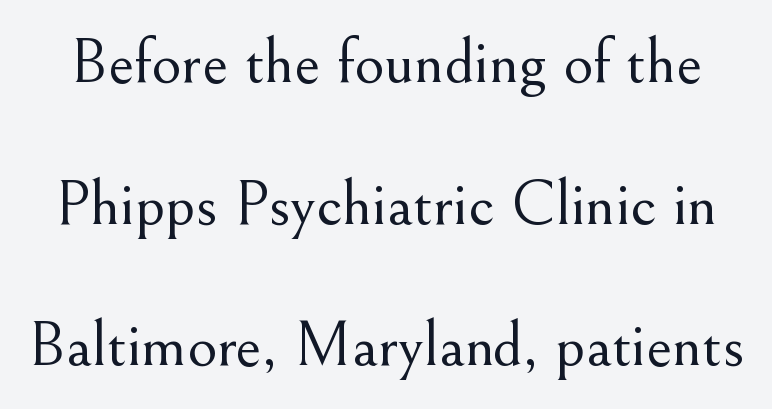
Q: Is the text bold? A: No.
Q: Is the text italic (slanted)? A: No, it is upright.
Q: Is the typeface a serif or a sans-serif typeface? A: Serif.
Q: Is the text underlined? A: No.
Q: Is the spacing between letters normal or unusually wide? A: Normal.
Q: Is the spacing between lines tight, normal or loose? A: Loose.
Q: Width (condensed, normal, or wide)? A: Normal.
Q: Stroke contrast? A: Medium.
Q: x-height? A: Small.
Q: Monospaced? A: No.
